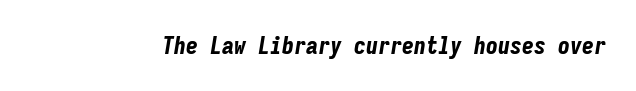
The image shows 24 px bold type, italic (leaning right); set normal letter spacing, not underlined.
